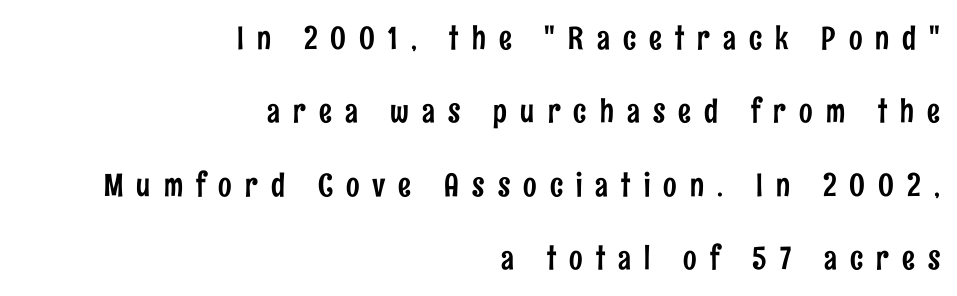
The image shows 32 px condensed sans-serif type, upright; set right-aligned, loose line spacing (2.29x), unusually wide letter spacing (+0.41 em), not underlined; low stroke contrast and a medium x-height.
